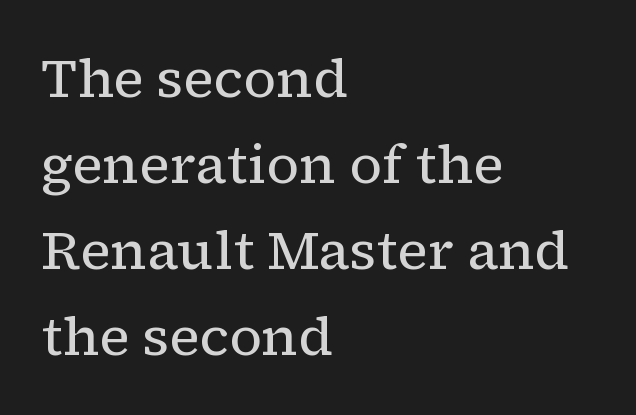
These glyphs show unthickened strokes, regular width or finer. A clean baseline with only descenders dipping below it. Designer's note — italics off, roman on. The letterforms sit shoulder to shoulder at normal distance. Which margin do the lines hug? The left one — the right edge is uneven.
